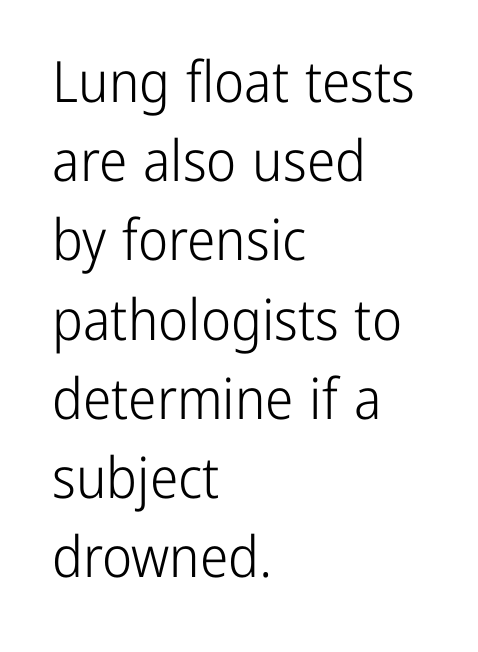
Here the designer chose a conventional face with non-uniform glyph widths. The type family on display is of the sans-serif kind. The characters are drawn with everyday or finer stroke widths. What stands out about the letter spacing? Nothing — it is the standard amount. In terms of leading, this rendering sits right in the middle. Characters remain perfectly vertical along every line.
